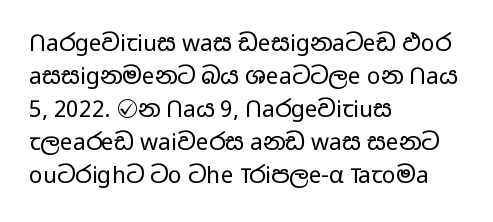
Honestly, the row spacing looks completely unremarkable. Caption: face not bold, strokes unweighted. Posture: vertical. This rendering features lettering with no underline. The setting favours the left margin, as ordinary paragraphs usually do.
